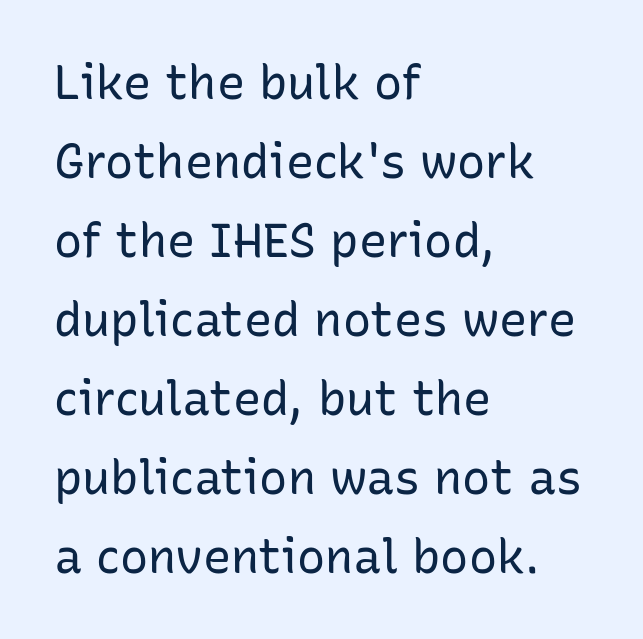
The image shows 47 px regular-weight sans-serif type, upright; set left-aligned, normal line spacing (1.68x), normal letter spacing, not underlined; low stroke contrast and a medium x-height.
